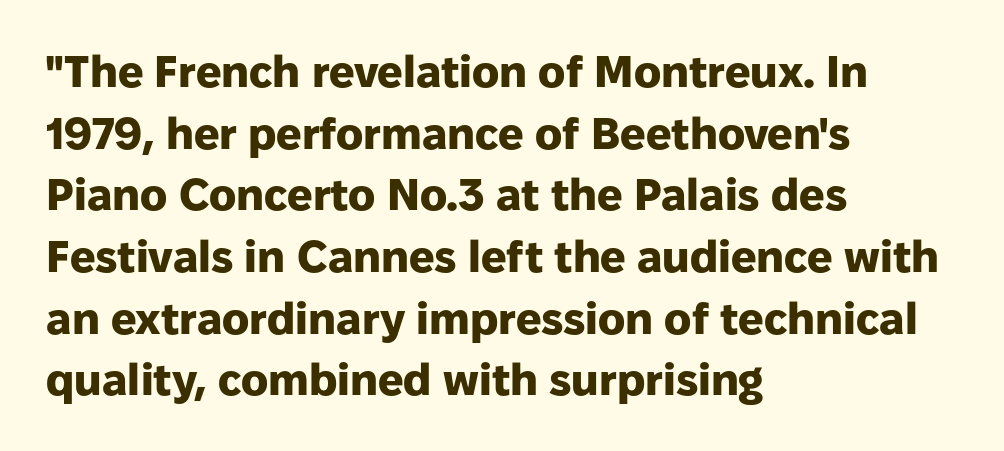
The type sits square on the baseline with zero lean. Are there feet on the stems? There aren't — it's a sans. Thick stems and heavy bowls — unmistakably bold. Do the characters align in a grid? No, the font is proportional. The letters sit at their default tracking, neither squeezed nor spread.
